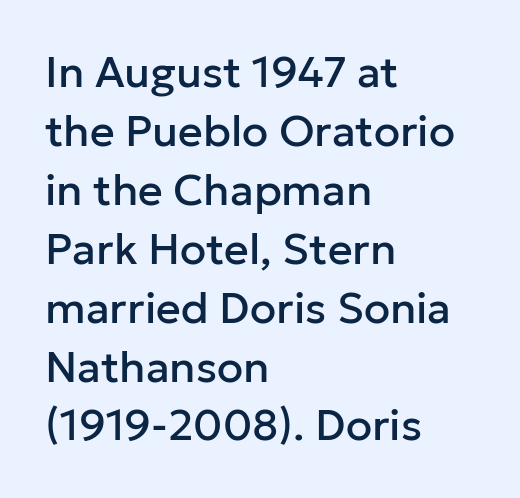
The image shows 43 px sans-serif type, upright; set left-aligned, normal line spacing (1.37x), normal letter spacing, not underlined; low stroke contrast and a medium x-height.
